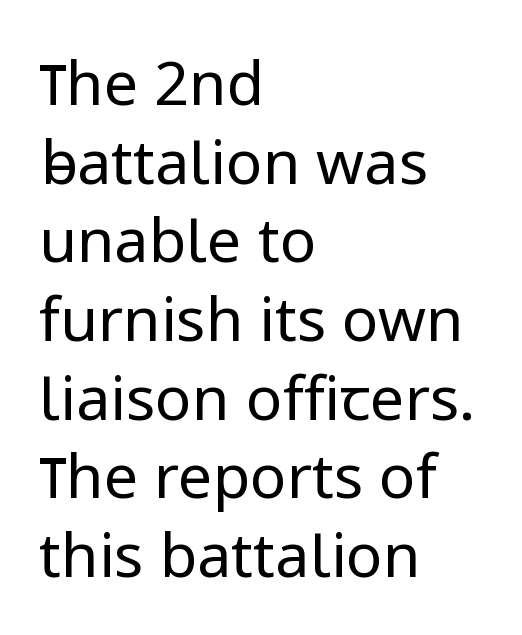
Q: Is the text bold? A: No.
Q: Is the text italic (slanted)? A: No, it is upright.
Q: Is the typeface a serif or a sans-serif typeface? A: Sans-serif.
Q: Is the text underlined? A: No.
Q: How is the paragraph aligned? A: Left-aligned.
Q: Is the spacing between letters normal or unusually wide? A: Normal.
Q: Is the spacing between lines tight, normal or loose? A: Normal.
Q: Width (condensed, normal, or wide)? A: Normal.
Q: Stroke contrast? A: Low.
Q: x-height? A: Medium.
Q: Monospaced? A: No.
